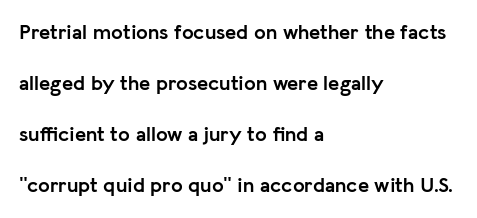
Q: Is the text bold? A: Yes.
Q: Is the text italic (slanted)? A: No, it is upright.
Q: Is the text underlined? A: No.
Q: How is the paragraph aligned? A: Left-aligned.
Q: Is the spacing between letters normal or unusually wide? A: Normal.
Q: Is the spacing between lines tight, normal or loose? A: Loose.
